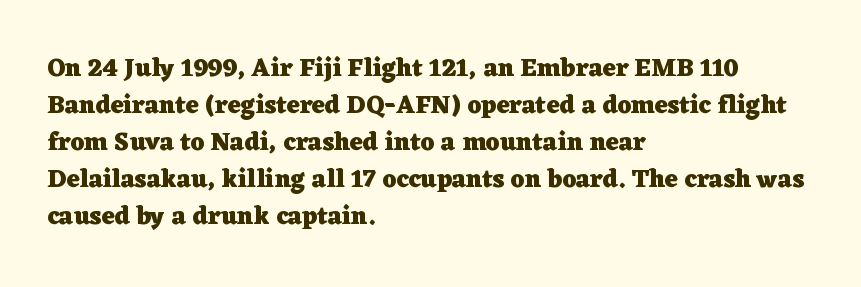
Horizontally, the lines are justified to the leading edge only. These words are printed bold, with thick strokes throughout. These lines sit exactly where default settings would place them. Every character sits straight up, as roman type does. Beneath every word, the page is bare.
